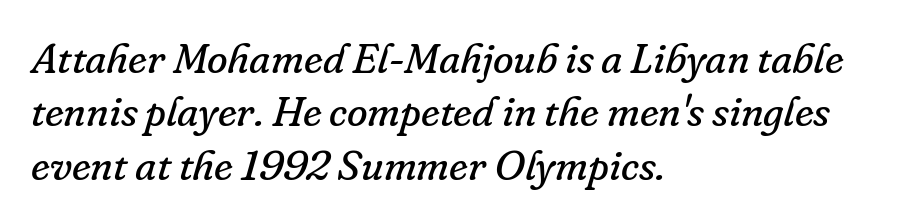
The axis of the letterforms is tilted away from vertical. Little horizontal feet cap the strokes, marking this as serif type. Glyph-to-glyph distance matches everyday printed text. Each row of text sits above clean, open space. A classic flush-left, rag-right setting is used for this passage. A typesetter would call this proportional, since set widths differ per character.
